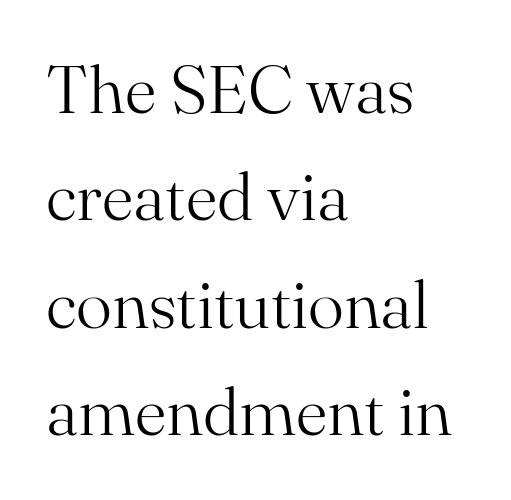
Q: Is the text bold? A: No.
Q: Is the text italic (slanted)? A: No, it is upright.
Q: Is the typeface a serif or a sans-serif typeface? A: Serif.
Q: Is the text underlined? A: No.
Q: How is the paragraph aligned? A: Left-aligned.
Q: Is the spacing between letters normal or unusually wide? A: Normal.
Q: Is the spacing between lines tight, normal or loose? A: Normal.
Q: Width (condensed, normal, or wide)? A: Normal.
Q: Stroke contrast? A: Medium.
Q: x-height? A: Small.
Q: Monospaced? A: No.
